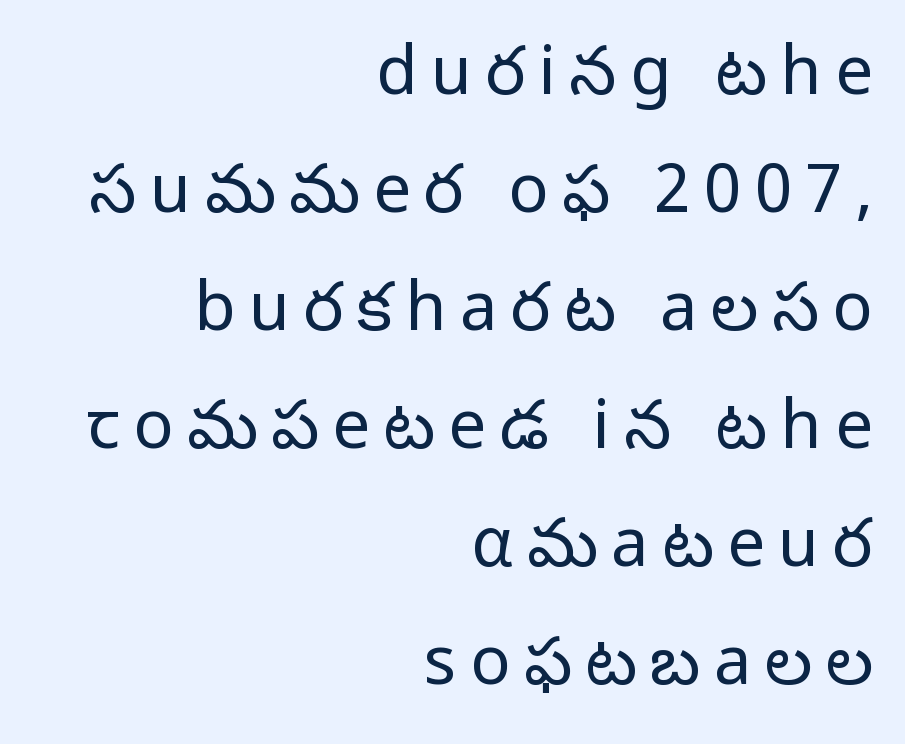
Look at the tracking — it's clearly loosened, letters drifting apart. The letters stand straight up with perfectly vertical stems. Weight: in the light-to-regular range. Unlike a traditional serif, this face leaves its strokes unadorned. The passage shown is typed in a proportional face where columns would drift.
